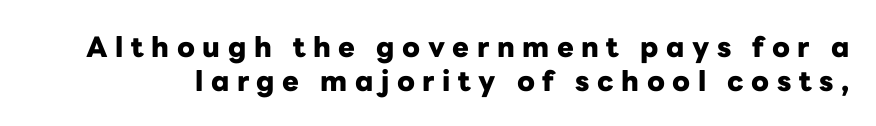
Every character sits straight up, as roman type does. Tracking value appears strongly positive — letters spread wide. Strokes here are thick enough to call this a true bold. Rule under the text: the space is simply empty.
